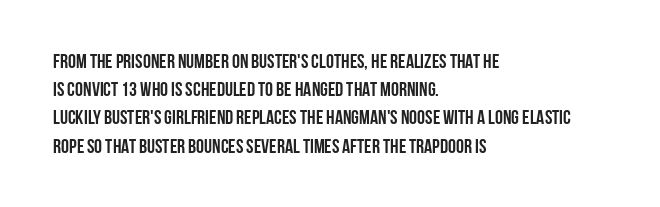
Upright lettering throughout. Each line starts at the same left margin while the right side varies. The passage shown has conventional tracking throughout. The glyphs have the mass of a bold cut. Summary of vertical rhythm: regular, with standard interline spacing. Words float on clear page, feet unadorned.
